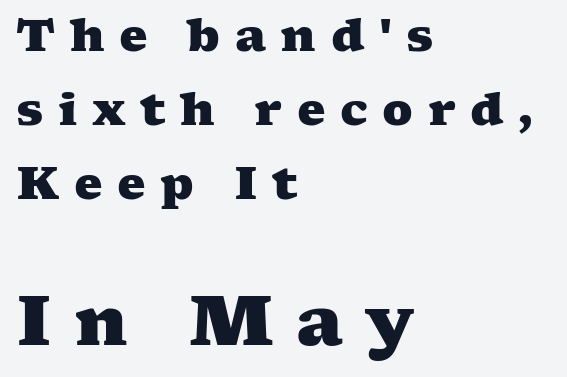
A student would call this left alignment; a typographer would say flush left, rag right. The letters are spread apart with noticeably loose tracking. Is there much room between lines? A standard amount, neither cramped nor airy. These lines are composed in type with serifs. This sample has the flowing, uneven cadence of proportional lettering. Character size in the trailing block exceeds that of the leading block.
